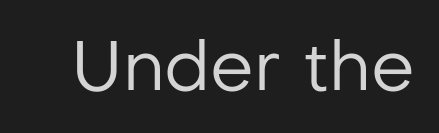
{"serif": "no", "italic": "no", "bold": "no", "weight": "regular", "width": "normal", "stroke_contrast": "low", "x_height": "medium", "monospaced": "no", "underline": "no", "letter_spacing": "normal", "letter_spacing_em": 0.0, "glyph_px": 69}
